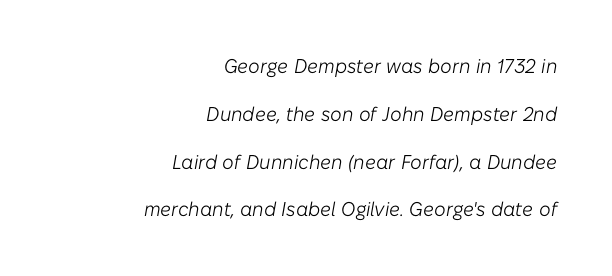
The image shows 20 px text type, italic (leaning right); set right-aligned, loose line spacing (2.39x), normal letter spacing, not underlined.
